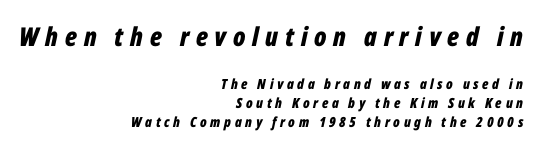
Q: Is the text bold? A: Yes.
Q: Is the text italic (slanted)? A: Yes, it leans right by about 12 degrees.
Q: Is the text underlined? A: No.
Q: How is the paragraph aligned? A: Right-aligned.
Q: Is the spacing between letters normal or unusually wide? A: Unusually wide.
Q: Is the spacing between lines tight, normal or loose? A: Normal.
Q: Which block of text is set in a larger size, the first (top) or the second (bottom)? A: The first (top) one.
